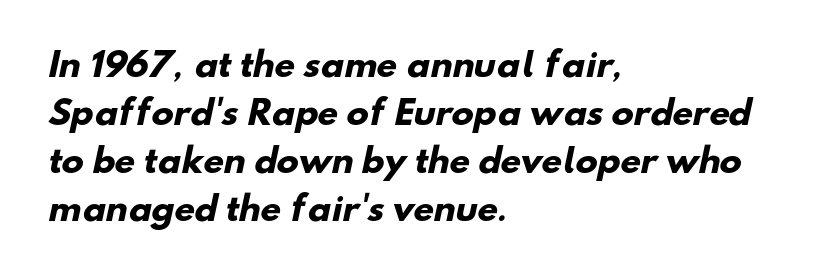
{"serif": "no", "bold": "yes", "weight": "heavy", "width": "normal", "stroke_contrast": "low", "x_height": "small", "monospaced": "no", "underline": "no", "align": "left", "line_spacing": "normal", "line_spacing_ratio": 1.45, "letter_spacing": "normal", "letter_spacing_em": 0.0, "glyph_px": 33}
